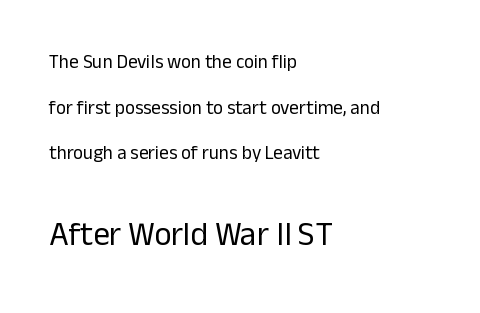
{"serif": "no", "italic": "no", "bold": "no", "weight": "regular", "width": "normal", "stroke_contrast": "low", "x_height": "medium", "monospaced": "no", "underline": "no", "align": "left", "line_spacing": "loose", "line_spacing_ratio": 2.4, "letter_spacing": "normal", "letter_spacing_em": 0.0, "larger_block": "second", "size_ratio": 1.74, "glyph_px": 33}
